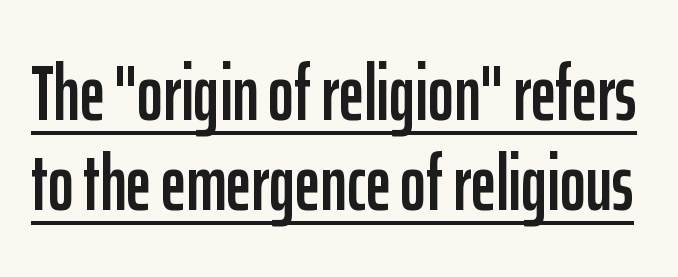
The image shows 78 px condensed sans-serif type, upright; set line spacing 1.16x, normal letter spacing, underlined; low stroke contrast and a medium x-height.
